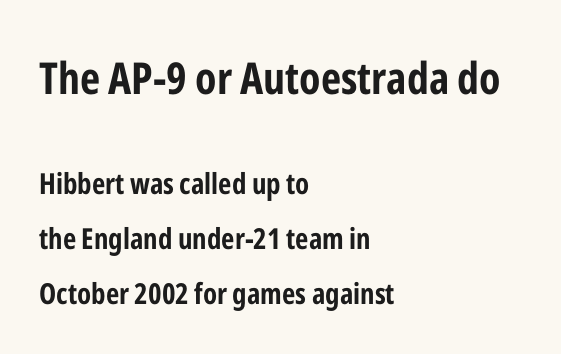
Reading top to bottom, the characters get smaller at the block break. The letters stand upright; this is a roman face. Short note: letters normally spaced. The letters advance in unequal steps, a hallmark of proportional type. The face used here is a sans, in the tradition of grotesques and geometrics. Strong, thick strokes mark this as bold type.
